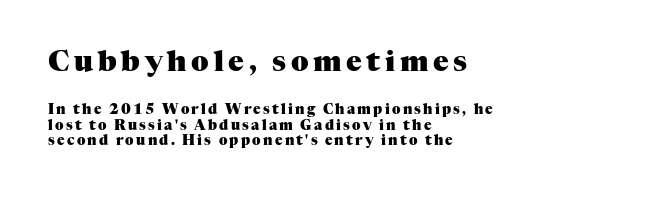
Q: Is the text bold? A: Yes.
Q: Is the text italic (slanted)? A: No, it is upright.
Q: Is the typeface a serif or a sans-serif typeface? A: Serif.
Q: Is the text underlined? A: No.
Q: How is the paragraph aligned? A: Left-aligned.
Q: Is the spacing between lines tight, normal or loose? A: Tight.
Q: Which block of text is set in a larger size, the first (top) or the second (bottom)? A: The first (top) one.
Q: Width (condensed, normal, or wide)? A: Normal.
Q: Stroke contrast? A: Medium.
Q: x-height? A: Medium.
Q: Monospaced? A: No.
